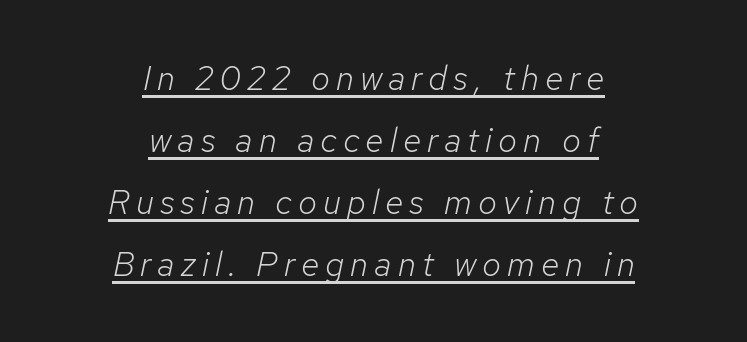
Q: Is the text bold? A: No.
Q: Is the text italic (slanted)? A: Yes, it leans right by about 12 degrees.
Q: Is the text underlined? A: Yes.
Q: How is the paragraph aligned? A: Centered.
Q: Width (condensed, normal, or wide)? A: Normal.
Q: Stroke contrast? A: Low.
Q: x-height? A: Medium.
Q: Monospaced? A: No.
